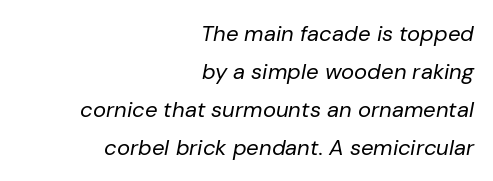
{"italic": "yes", "lean": "right", "slant_degrees": 10, "bold": "no", "underline": "no", "align": "right", "line_spacing_ratio": 1.72, "letter_spacing": "normal", "letter_spacing_em": 0.0, "glyph_px": 22}
